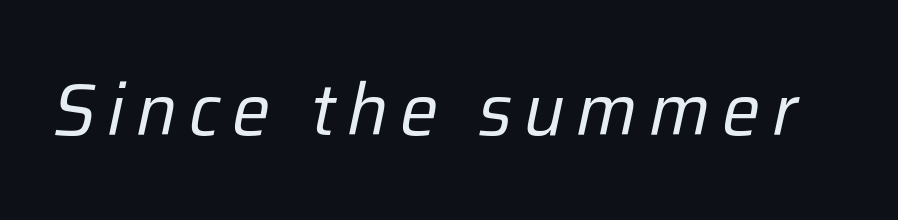
Q: Is the text bold? A: No.
Q: Is the text italic (slanted)? A: Yes, it leans right by about 12 degrees.
Q: Is the text underlined? A: No.
Q: Width (condensed, normal, or wide)? A: Normal.
Q: Stroke contrast? A: Low.
Q: x-height? A: Medium.
Q: Monospaced? A: No.
